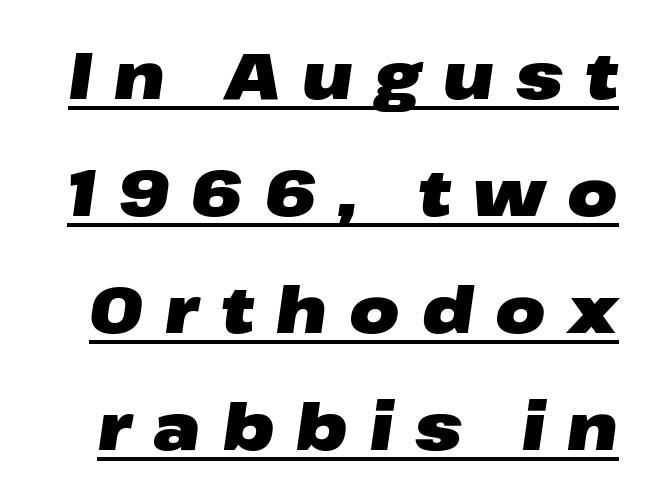
{"italic": "yes", "lean": "right", "slant_degrees": 8, "bold": "yes", "weight": "heavy", "width": "wide", "stroke_contrast": "low", "x_height": "medium", "monospaced": "no", "underline": "yes", "line_spacing_ratio": 1.8, "letter_spacing": "wide", "letter_spacing_em": 0.34, "glyph_px": 65}
